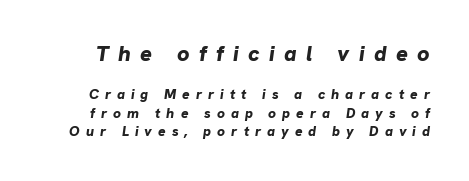
The image shows 22 px bold type, italic (leaning right); set normal line spacing (1.31x), unusually wide letter spacing (+0.43 em), not underlined; the first (top) block is 1.57x larger.
